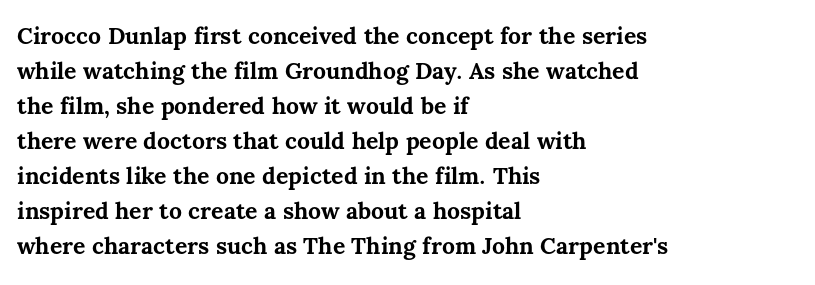
{"italic": "no", "bold": "yes", "underline": "no", "align": "left", "line_spacing": "normal", "line_spacing_ratio": 1.52, "letter_spacing": "normal", "letter_spacing_em": 0.0, "glyph_px": 23}
